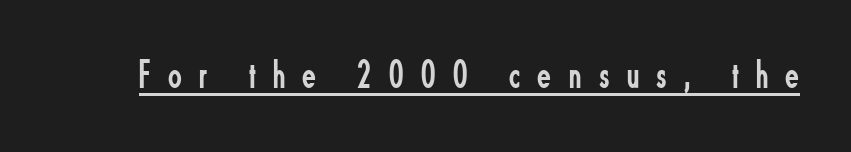
Q: Is the text bold? A: No.
Q: Is the text italic (slanted)? A: No, it is upright.
Q: Is the typeface a serif or a sans-serif typeface? A: Sans-serif.
Q: Is the text underlined? A: Yes.
Q: Is the spacing between letters normal or unusually wide? A: Unusually wide.
Q: Width (condensed, normal, or wide)? A: Condensed.
Q: Stroke contrast? A: Low.
Q: x-height? A: Small.
Q: Monospaced? A: No.
